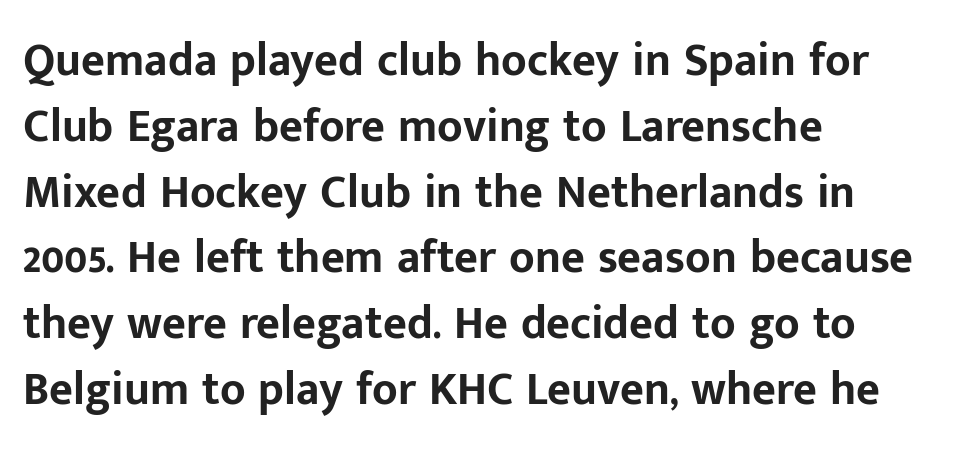
{"serif": "no", "italic": "no", "bold": "yes", "weight": "bold", "width": "normal", "stroke_contrast": "low", "x_height": "medium", "monospaced": "no", "underline": "no", "align": "left", "line_spacing": "normal", "line_spacing_ratio": 1.43, "letter_spacing": "normal", "letter_spacing_em": 0.0, "glyph_px": 46}
